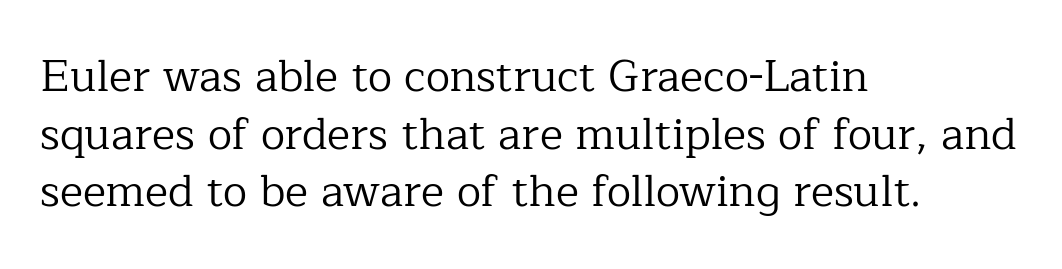
The image shows 44 px regular-weight serif type, upright; set left-aligned, normal line spacing (1.31x), normal letter spacing, not underlined; low stroke contrast and a medium x-height.
